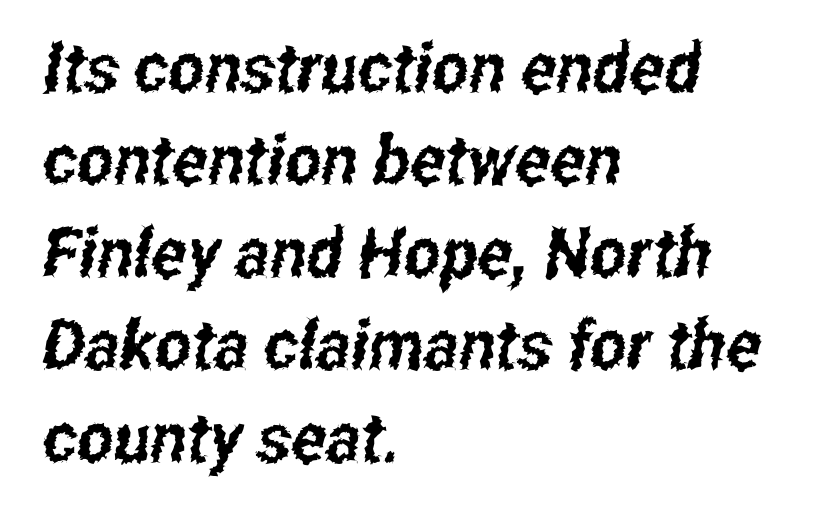
Q: Is the typeface a serif or a sans-serif typeface? A: Sans-serif.
Q: Is the text underlined? A: No.
Q: How is the paragraph aligned? A: Left-aligned.
Q: Is the spacing between letters normal or unusually wide? A: Normal.
Q: Is the spacing between lines tight, normal or loose? A: Normal.
Q: Width (condensed, normal, or wide)? A: Condensed.
Q: Stroke contrast? A: Low.
Q: x-height? A: Medium.
Q: Monospaced? A: No.
